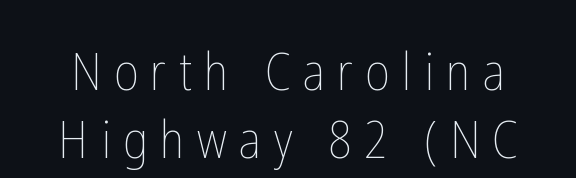
{"italic": "no", "bold": "no", "weight": "thin", "width": "condensed", "stroke_contrast": "low", "x_height": "medium", "monospaced": "no", "underline": "no", "line_spacing": "normal", "line_spacing_ratio": 1.31, "letter_spacing": "wide", "letter_spacing_em": 0.24, "glyph_px": 52}
